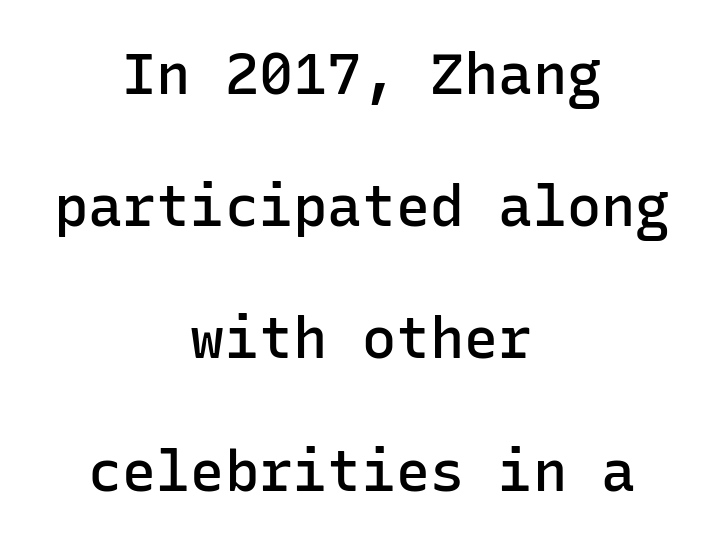
What weight is shown? A semibold, between regular and bold. Horizontally, the lines are justified to the midpoint only. If you drew a line through each stem, it would be perfectly vertical. Check the space under the baseline: it is left empty. You could count columns in this text — the font is strictly monospaced. Students, note that the glyphs here touch the page at normal intervals.
